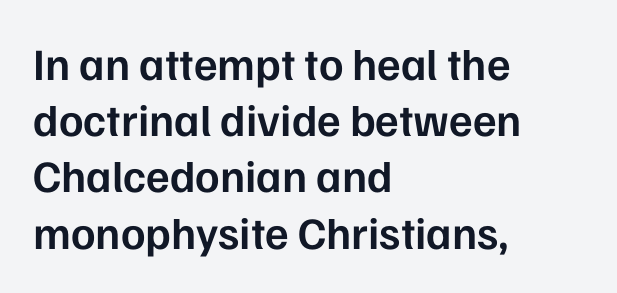
{"serif": "no", "italic": "no", "bold": "semi", "weight": "semibold", "width": "normal", "stroke_contrast": "low", "x_height": "medium", "monospaced": "no", "underline": "no", "align": "left", "line_spacing": "normal", "line_spacing_ratio": 1.25, "letter_spacing": "normal", "letter_spacing_em": 0.0, "glyph_px": 45}
